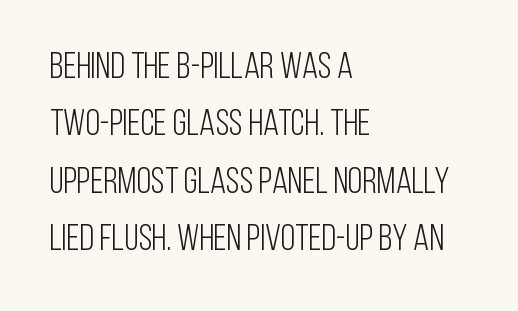
The image shows 37 px light, condensed sans-serif type, upright; set left-aligned, normal line spacing (1.55x), normal letter spacing, not underlined; low stroke contrast and a large x-height.
